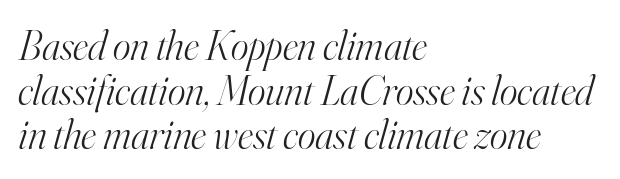
Q: Is the text bold? A: No.
Q: Is the text italic (slanted)? A: Yes, it leans right by about 16 degrees.
Q: Is the typeface a serif or a sans-serif typeface? A: Serif.
Q: Is the text underlined? A: No.
Q: How is the paragraph aligned? A: Left-aligned.
Q: Is the spacing between letters normal or unusually wide? A: Normal.
Q: Is the spacing between lines tight, normal or loose? A: Tight.
Q: Width (condensed, normal, or wide)? A: Normal.
Q: Stroke contrast? A: High.
Q: x-height? A: Small.
Q: Monospaced? A: No.
